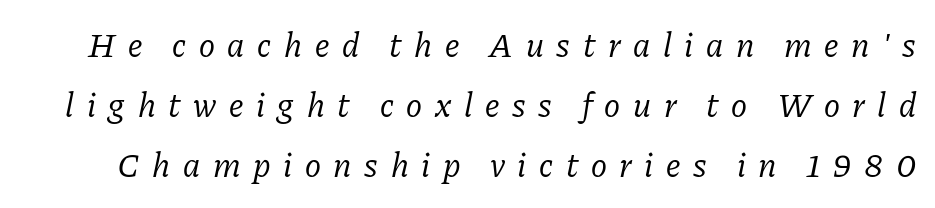
Q: Is the text bold? A: No.
Q: Is the text italic (slanted)? A: Yes, it leans right by about 11 degrees.
Q: Is the typeface a serif or a sans-serif typeface? A: Serif.
Q: Is the text underlined? A: No.
Q: Is the spacing between letters normal or unusually wide? A: Unusually wide.
Q: Width (condensed, normal, or wide)? A: Normal.
Q: Stroke contrast? A: Low.
Q: x-height? A: Medium.
Q: Monospaced? A: No.
